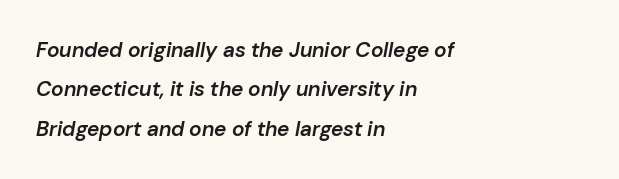
The image shows 21 px text type, italic (leaning right); set left-aligned, line spacing 1.88x, normal letter spacing, not underlined.
